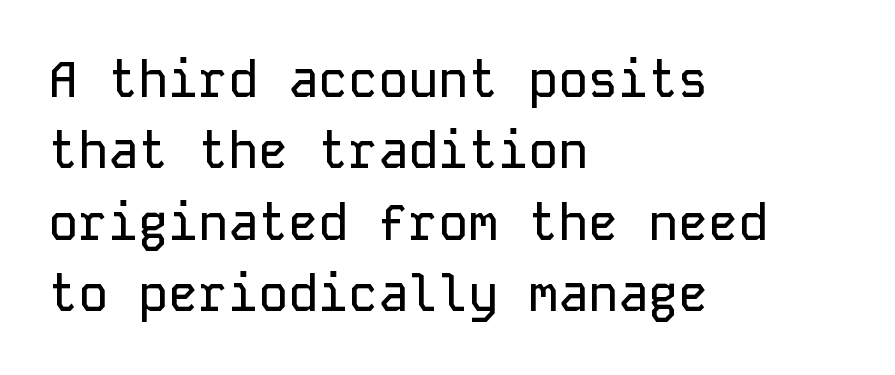
{"serif": "no", "italic": "no", "width": "normal", "stroke_contrast": "low", "x_height": "medium", "monospaced": "yes", "underline": "no", "align": "left", "line_spacing": "normal", "line_spacing_ratio": 1.43, "letter_spacing": "normal", "letter_spacing_em": 0.0, "glyph_px": 50}
